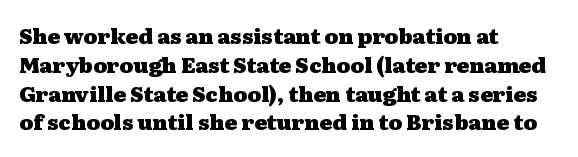
{"italic": "no", "bold": "yes", "underline": "no", "align": "left", "line_spacing": "normal", "line_spacing_ratio": 1.37, "letter_spacing": "normal", "letter_spacing_em": 0.0, "glyph_px": 21}
